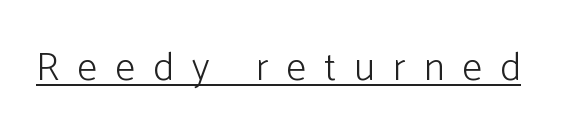
A continuous stroke trails under the words, as in a hyperlink. No italicization has been applied; the sample stays upright. You could not count columns in this text — the font is proportionally spaced. Stroke terminals: plain, sans-serif. Counters stay open thanks to moderate or lighter strokes. This sample uses expanded letter spacing, leaving extra air between glyphs.
